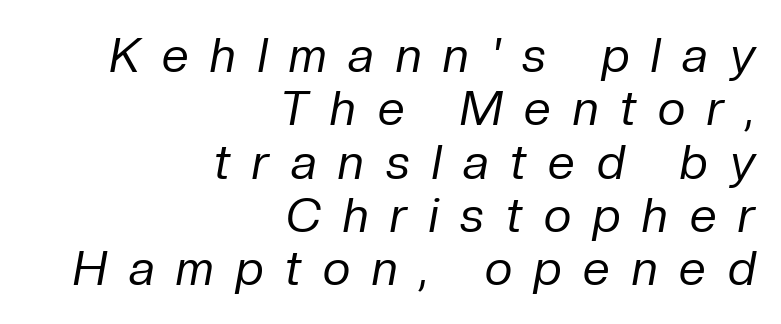
Underline: absent. In terms of posture, this sample is oblique. Note the varied advance widths — an 'i' is clearly narrower than an 'm'. Someone cranked the tracking dial way up on this one.
